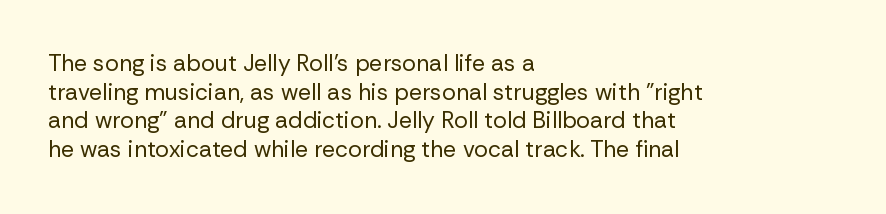
Q: Is the text bold? A: No.
Q: Is the text italic (slanted)? A: No, it is upright.
Q: Is the text underlined? A: No.
Q: How is the paragraph aligned? A: Left-aligned.
Q: Is the spacing between letters normal or unusually wide? A: Normal.
Q: Is the spacing between lines tight, normal or loose? A: Normal.
